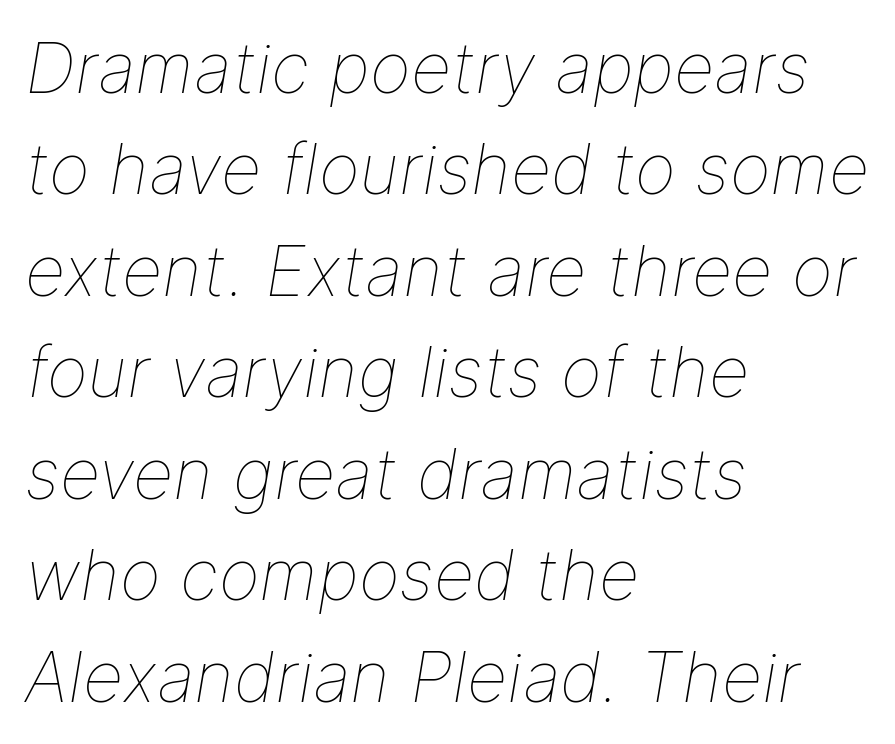
Q: Is the text bold? A: No.
Q: Is the text italic (slanted)? A: Yes, it leans right by about 9 degrees.
Q: Is the text underlined? A: No.
Q: How is the paragraph aligned? A: Left-aligned.
Q: Is the spacing between letters normal or unusually wide? A: Normal.
Q: Is the spacing between lines tight, normal or loose? A: Normal.
Q: Width (condensed, normal, or wide)? A: Normal.
Q: Stroke contrast? A: Low.
Q: x-height? A: Medium.
Q: Monospaced? A: No.
